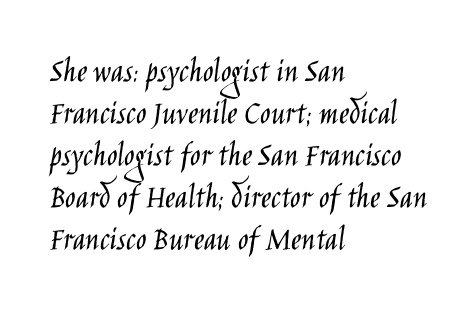
{"serif": "no", "bold": "no", "weight": "light", "width": "condensed", "stroke_contrast": "low", "x_height": "large", "monospaced": "no", "underline": "no", "align": "left", "line_spacing_ratio": 1.2, "letter_spacing": "normal", "letter_spacing_em": 0.0, "glyph_px": 35}
